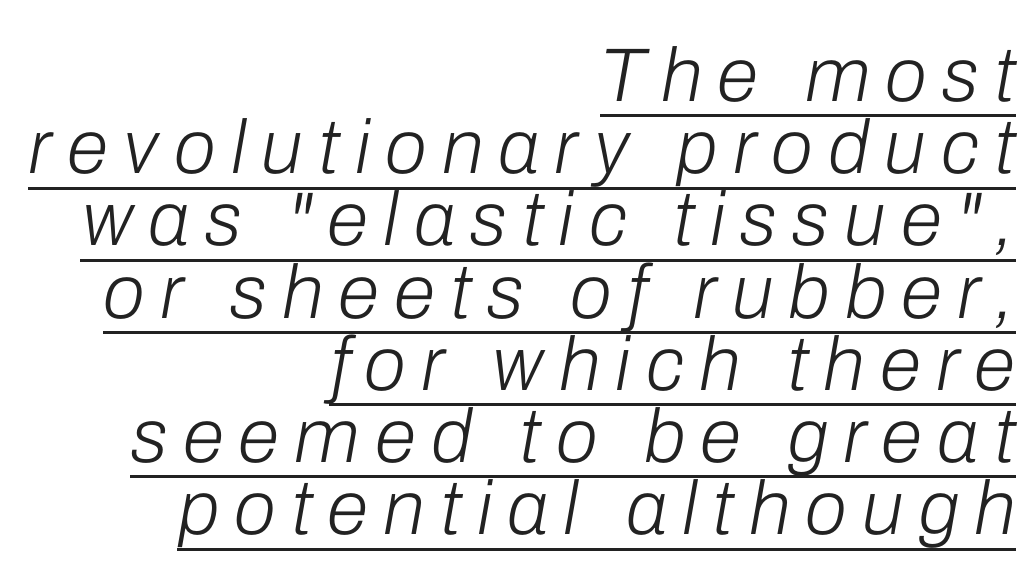
Q: Is the text bold? A: No.
Q: Is the text italic (slanted)? A: Yes, it leans right by about 10 degrees.
Q: Is the text underlined? A: Yes.
Q: How is the paragraph aligned? A: Right-aligned.
Q: Is the spacing between letters normal or unusually wide? A: Unusually wide.
Q: Is the spacing between lines tight, normal or loose? A: Tight.
Q: Width (condensed, normal, or wide)? A: Normal.
Q: Stroke contrast? A: Low.
Q: x-height? A: Medium.
Q: Monospaced? A: No.
